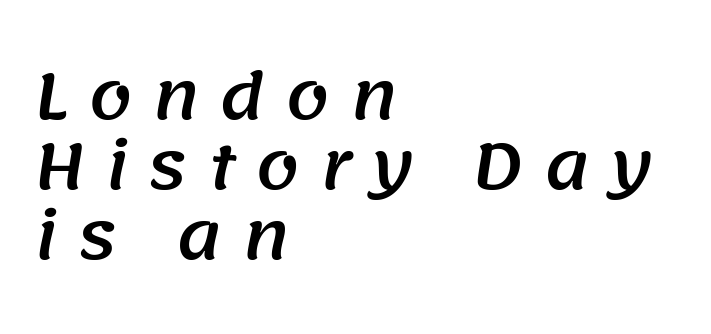
{"serif": "no", "width": "normal", "stroke_contrast": "medium", "x_height": "large", "monospaced": "no", "underline": "no", "align": "left", "line_spacing": "tight", "line_spacing_ratio": 1.13, "letter_spacing": "wide", "letter_spacing_em": 0.32, "glyph_px": 62}
